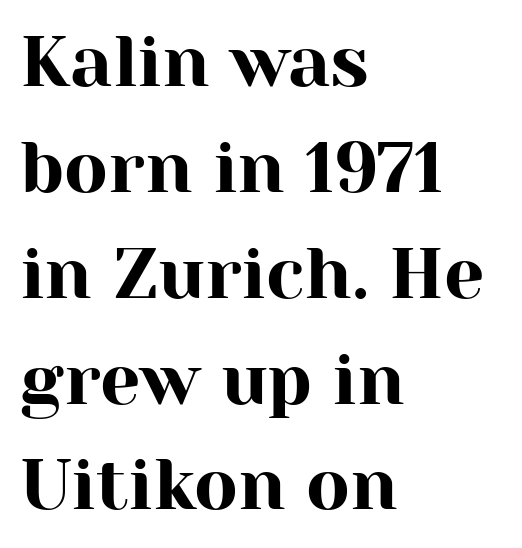
{"serif": "yes", "italic": "no", "width": "normal", "stroke_contrast": "high", "x_height": "medium", "monospaced": "no", "underline": "no", "align": "left", "line_spacing": "normal", "line_spacing_ratio": 1.47, "letter_spacing": "normal", "letter_spacing_em": 0.0, "glyph_px": 72}
